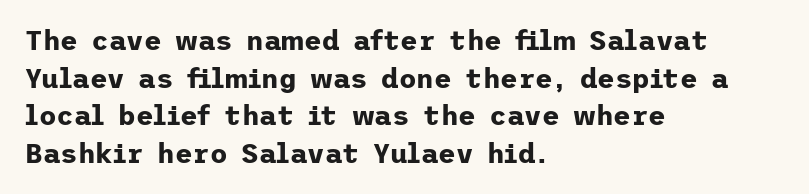
Its strokes are broad and dark, the hallmark of bold type. The letterforms sit shoulder to shoulder at normal distance. Horizontal alignment here is leftward, the default for most running prose. Each new line begins a customary step beneath the previous one. Has an underline been added? It has not. Characters remain perfectly vertical along every line.
